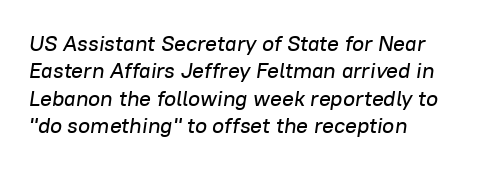
The line-height multiplier appears to be the usual default. The space directly below the letters is spotless. The paragraph has a hard left edge and a soft right edge. Style check: oblique.
